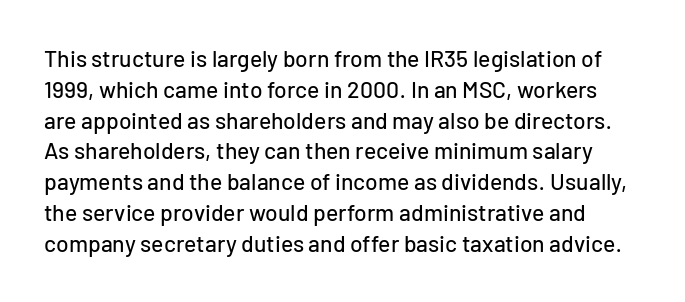
{"italic": "no", "underline": "no", "line_spacing": "normal", "line_spacing_ratio": 1.34, "letter_spacing": "normal", "letter_spacing_em": 0.0, "glyph_px": 23}
